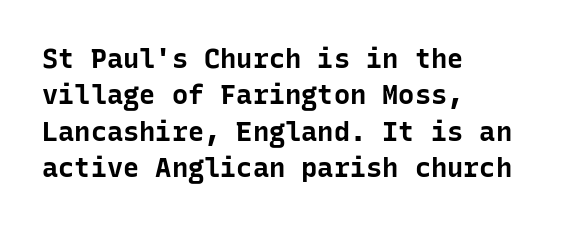
{"italic": "no", "bold": "yes", "underline": "no", "align": "left", "line_spacing": "normal", "line_spacing_ratio": 1.35, "letter_spacing": "normal", "letter_spacing_em": 0.0, "glyph_px": 27}
